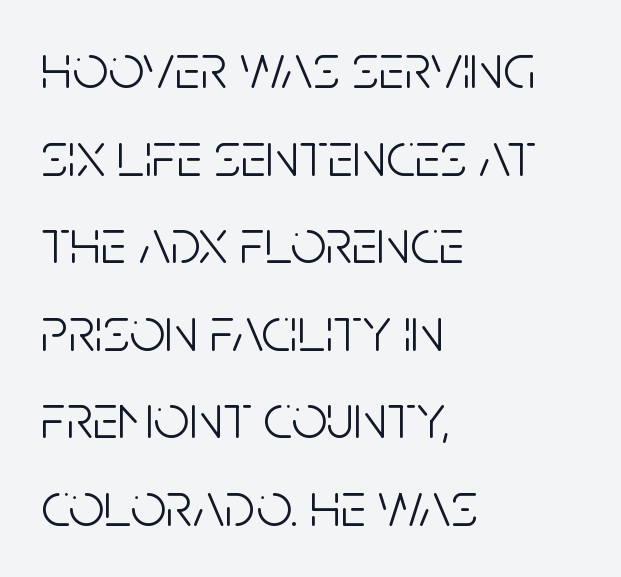
The image shows 63 px light, condensed sans-serif type, upright; set left-aligned, normal line spacing (1.39x), normal letter spacing, not underlined; low stroke contrast and a large x-height.
